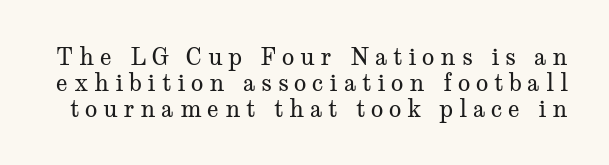
Q: Is the text bold? A: No.
Q: Is the text italic (slanted)? A: No, it is upright.
Q: Is the text underlined? A: No.
Q: Is the spacing between letters normal or unusually wide? A: Unusually wide.
Q: Is the spacing between lines tight, normal or loose? A: Tight.
